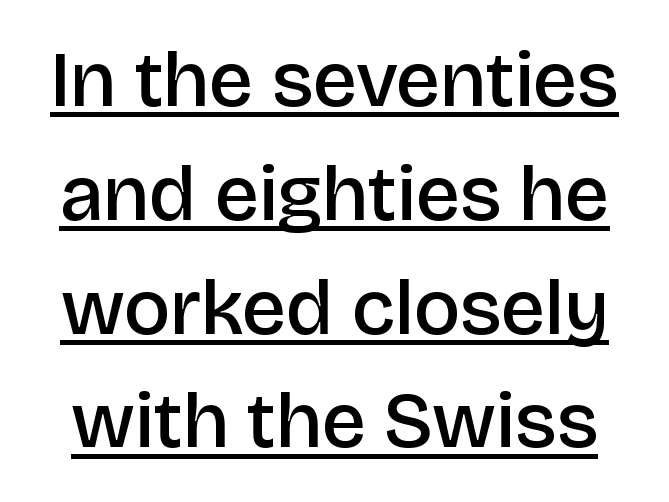
{"serif": "no", "italic": "no", "bold": "semi", "weight": "semibold", "width": "normal", "stroke_contrast": "low", "x_height": "large", "monospaced": "no", "underline": "yes", "line_spacing": "normal", "line_spacing_ratio": 1.44, "letter_spacing": "normal", "letter_spacing_em": 0.0, "glyph_px": 79}
